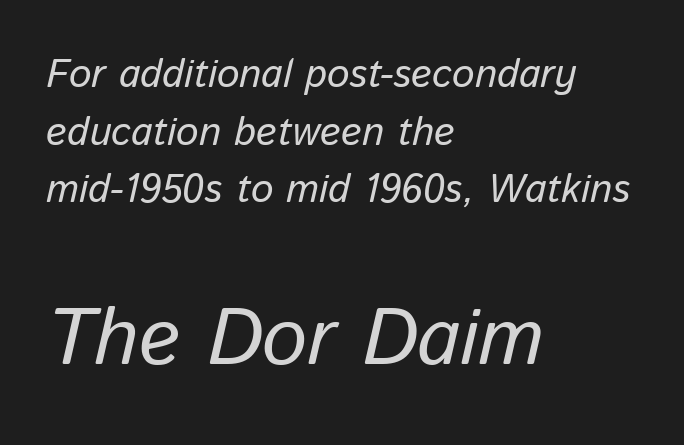
{"italic": "yes", "lean": "right", "slant_degrees": 13, "width": "normal", "stroke_contrast": "low", "x_height": "medium", "monospaced": "no", "underline": "no", "align": "left", "line_spacing": "normal", "line_spacing_ratio": 1.44, "letter_spacing": "normal", "letter_spacing_em": 0.0, "larger_block": "second", "size_ratio": 2.0, "glyph_px": 80}
